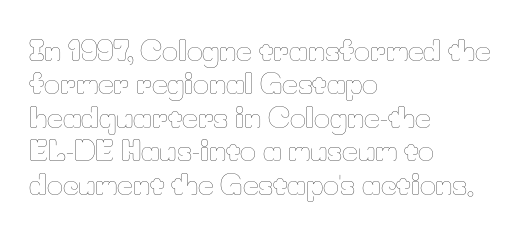
No letter is thick-stroked: the sample isn't bold. This rendering leaves character spacing at its baseline value. A bare baseline throughout the passage. Line beginnings align vertically; line endings do not. This sample uses an upright cut, with every glyph sitting square on the baseline.
